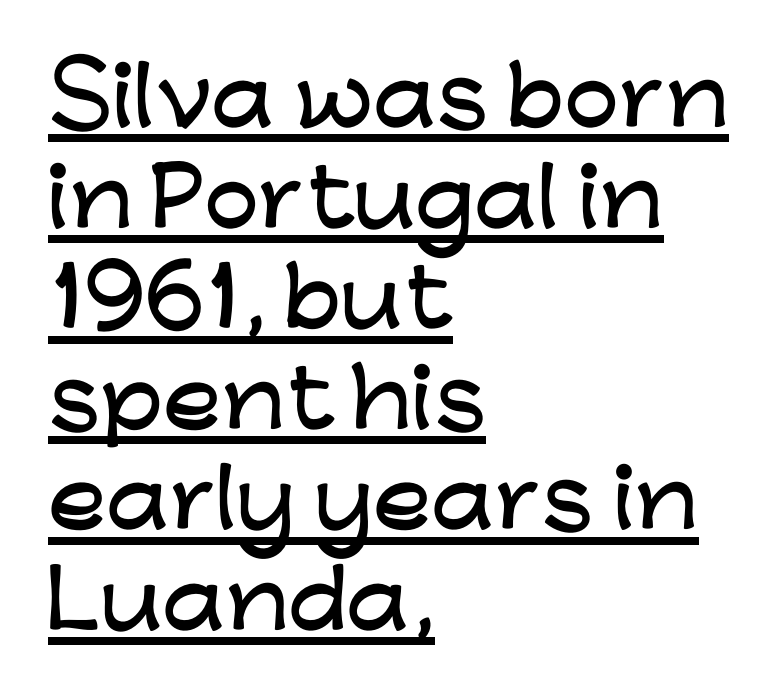
Q: Is the text italic (slanted)? A: No, it is upright.
Q: Is the typeface a serif or a sans-serif typeface? A: Sans-serif.
Q: Is the text underlined? A: Yes.
Q: How is the paragraph aligned? A: Left-aligned.
Q: Is the spacing between letters normal or unusually wide? A: Normal.
Q: Is the spacing between lines tight, normal or loose? A: Normal.
Q: Width (condensed, normal, or wide)? A: Wide.
Q: Stroke contrast? A: Low.
Q: x-height? A: Medium.
Q: Monospaced? A: No.
